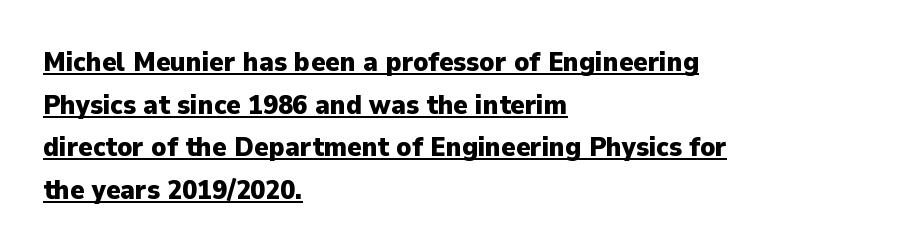
Q: Is the text bold? A: Yes.
Q: Is the text italic (slanted)? A: No, it is upright.
Q: Is the text underlined? A: Yes.
Q: How is the paragraph aligned? A: Left-aligned.
Q: Is the spacing between letters normal or unusually wide? A: Normal.
Q: Is the spacing between lines tight, normal or loose? A: Normal.
